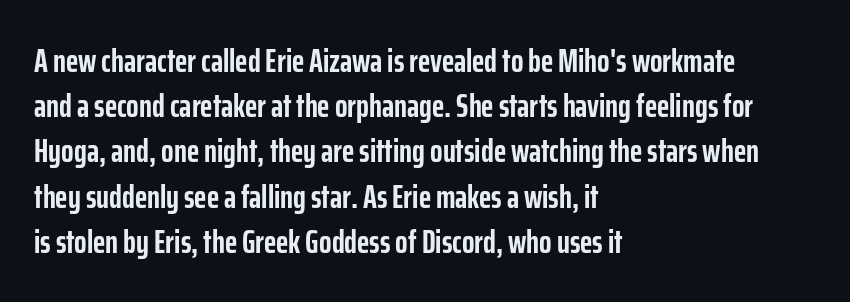
Interline gaps are of average width in this sample. Varying glyph widths throughout — classic text-font behaviour. Where is the straight margin? On the left. Thick stems and heavy bowls — unmistakably bold. The specimen reads as upright at a glance.
